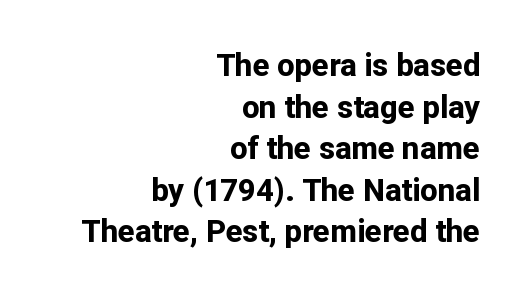
Leading matches the norm, producing a regular column. Letters rest on an invisible, unmarked baseline. This rendering uses right alignment, leaving the left contour irregular. The letters advance in unequal steps, a hallmark of proportional type. Rendered with straight, roman letterforms. The rendering keeps characters at their native spacing.
